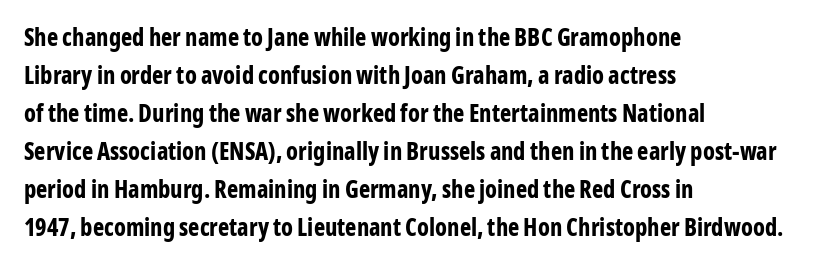
Q: Is the text bold? A: Yes.
Q: Is the text italic (slanted)? A: No, it is upright.
Q: Is the text underlined? A: No.
Q: How is the paragraph aligned? A: Left-aligned.
Q: Is the spacing between letters normal or unusually wide? A: Normal.
Q: Is the spacing between lines tight, normal or loose? A: Normal.
